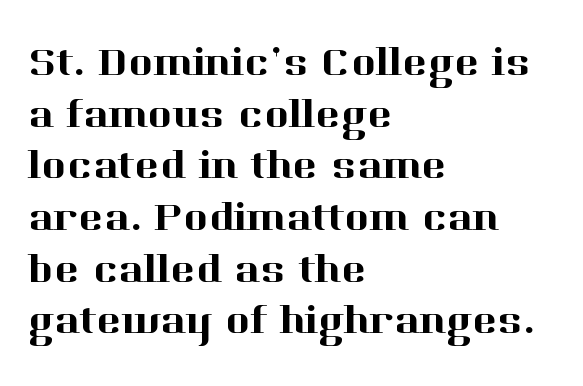
{"serif": "yes", "italic": "no", "width": "normal", "stroke_contrast": "high", "x_height": "medium", "monospaced": "no", "underline": "no", "align": "left", "line_spacing_ratio": 1.23, "letter_spacing": "normal", "letter_spacing_em": 0.0, "glyph_px": 42}
